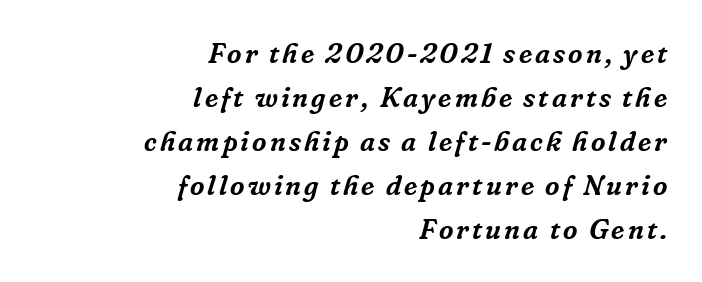
Q: Is the text italic (slanted)? A: Yes, it leans right by about 16 degrees.
Q: Is the typeface a serif or a sans-serif typeface? A: Serif.
Q: Is the text underlined? A: No.
Q: How is the paragraph aligned? A: Right-aligned.
Q: Is the spacing between lines tight, normal or loose? A: Normal.
Q: Width (condensed, normal, or wide)? A: Normal.
Q: Stroke contrast? A: Low.
Q: x-height? A: Medium.
Q: Monospaced? A: No.
